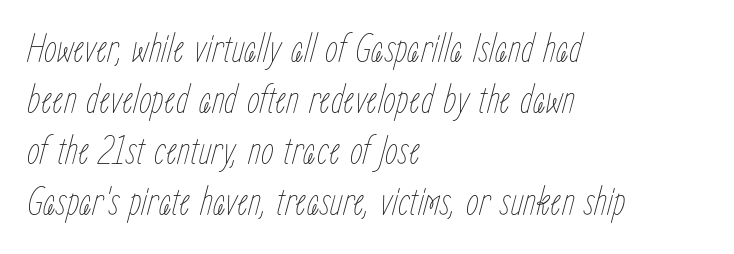
Which margin do the lines hug? The left one — the right edge is uneven. How are the letters spaced? Ordinarily, with no added tracking. Slanted lettering throughout. The gap between lines stays unmarked.
